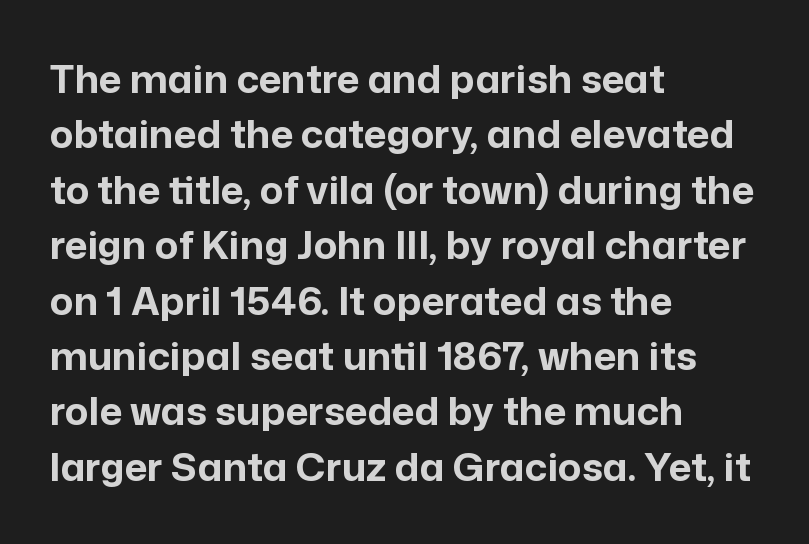
{"serif": "no", "italic": "no", "bold": "yes", "weight": "bold", "width": "normal", "stroke_contrast": "low", "x_height": "medium", "monospaced": "no", "underline": "no", "align": "left", "line_spacing": "normal", "line_spacing_ratio": 1.42, "letter_spacing": "normal", "letter_spacing_em": 0.0, "glyph_px": 39}
